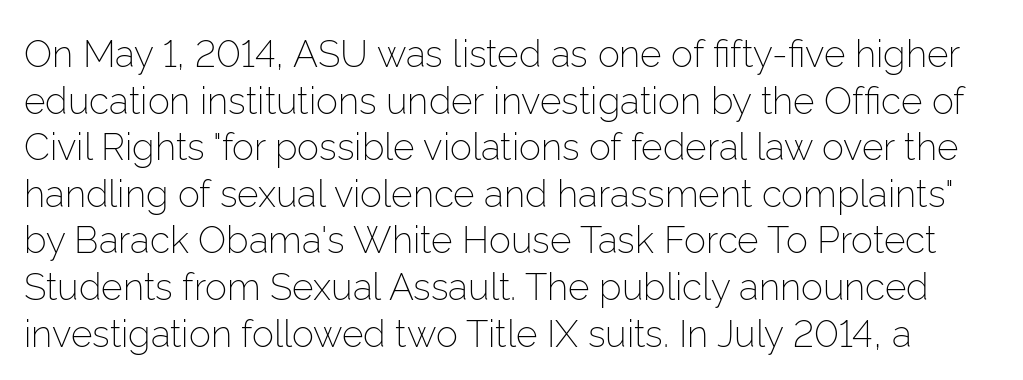
Notice how descenders clear the ascenders below comfortably — that's standard leading. These glyphs show unthickened strokes, regular width or finer. Type without underlining. This is roman type, the default non-slanted kind.
